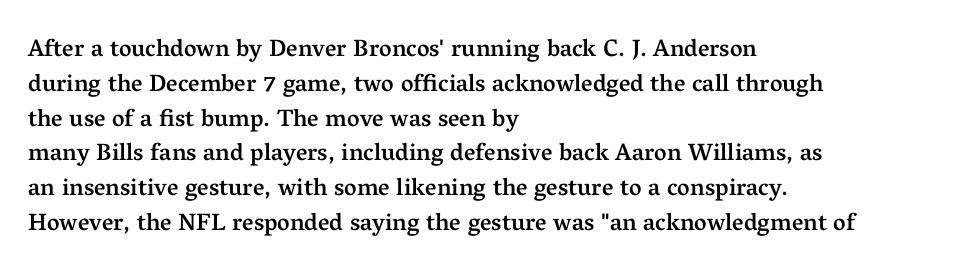
Notice how descenders clear the ascenders below comfortably — that's standard leading. It's the straight-up-and-down kind of type. Horizontally, the lines are justified to the leading edge only. Is the letter spacing exaggerated? No — it looks like the ordinary default. Semibold letterforms, between regular and bold.
